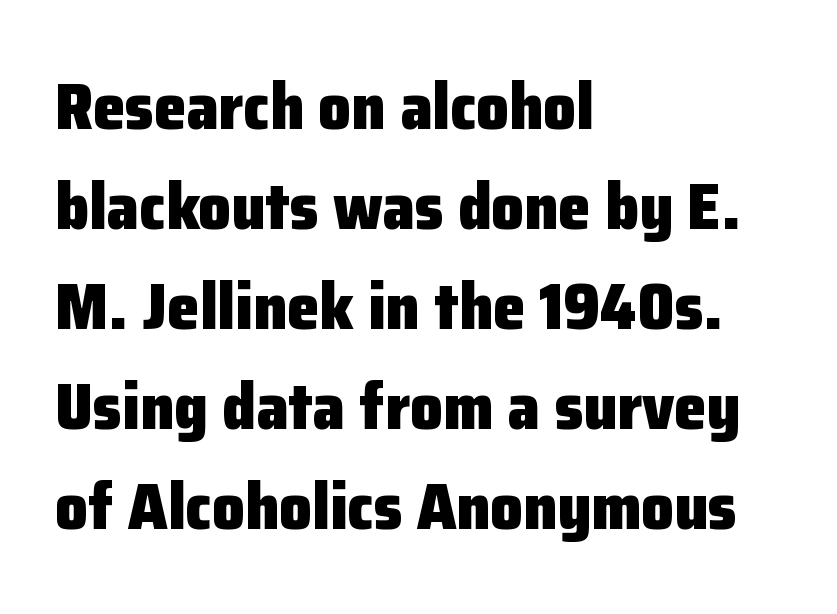
The image shows 65 px heavy sans-serif type, upright; set left-aligned, normal line spacing (1.54x), normal letter spacing, not underlined; low stroke contrast and a medium x-height.
